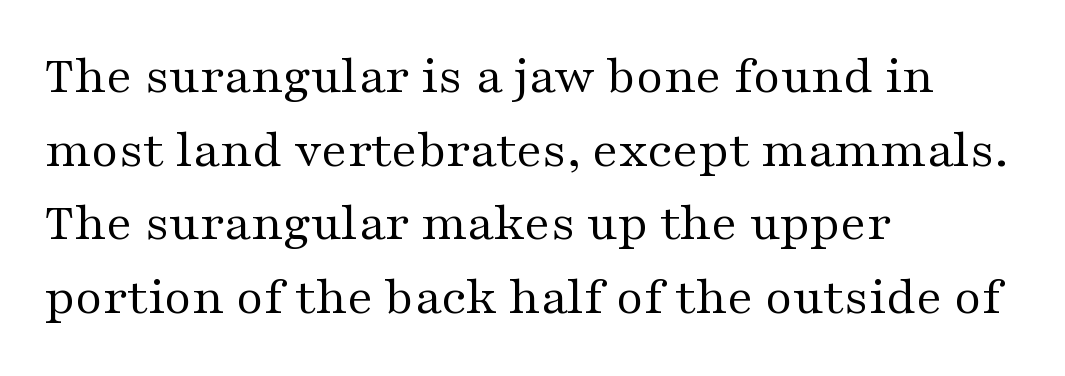
{"serif": "yes", "italic": "no", "bold": "no", "weight": "regular", "width": "wide", "stroke_contrast": "medium", "x_height": "medium", "monospaced": "no", "underline": "no", "align": "left", "line_spacing": "normal", "line_spacing_ratio": 1.39, "letter_spacing": "normal", "letter_spacing_em": 0.0, "glyph_px": 53}
